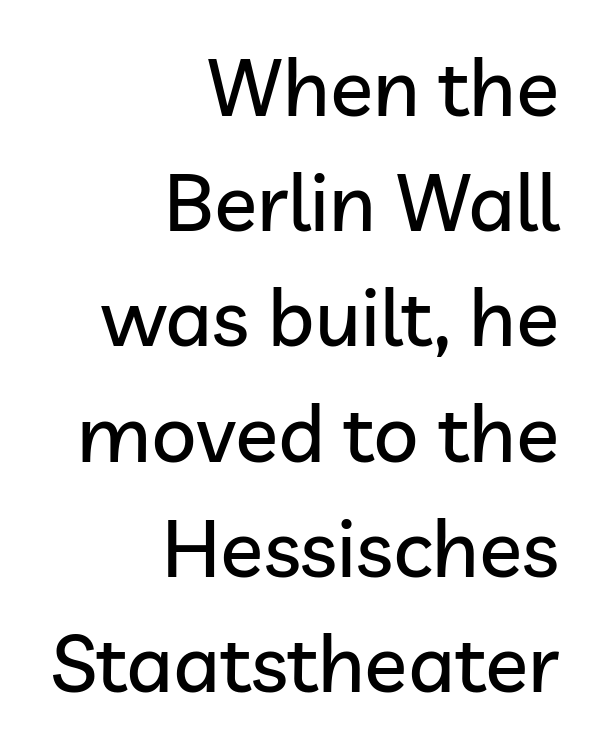
Q: Is the text italic (slanted)? A: No, it is upright.
Q: Is the typeface a serif or a sans-serif typeface? A: Sans-serif.
Q: Is the text underlined? A: No.
Q: How is the paragraph aligned? A: Right-aligned.
Q: Is the spacing between letters normal or unusually wide? A: Normal.
Q: Is the spacing between lines tight, normal or loose? A: Normal.
Q: Width (condensed, normal, or wide)? A: Normal.
Q: Stroke contrast? A: Low.
Q: x-height? A: Medium.
Q: Monospaced? A: No.
